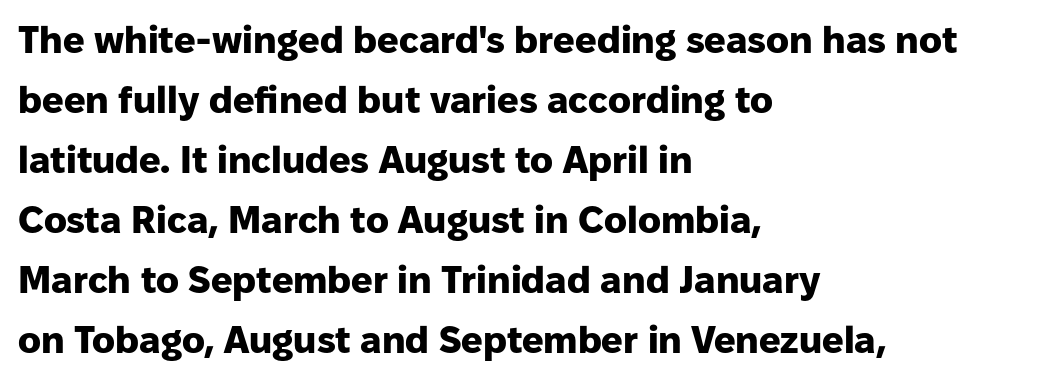
The image shows 38 px heavy sans-serif type, upright; set left-aligned, normal line spacing (1.58x), normal letter spacing, not underlined; low stroke contrast and a medium x-height.
